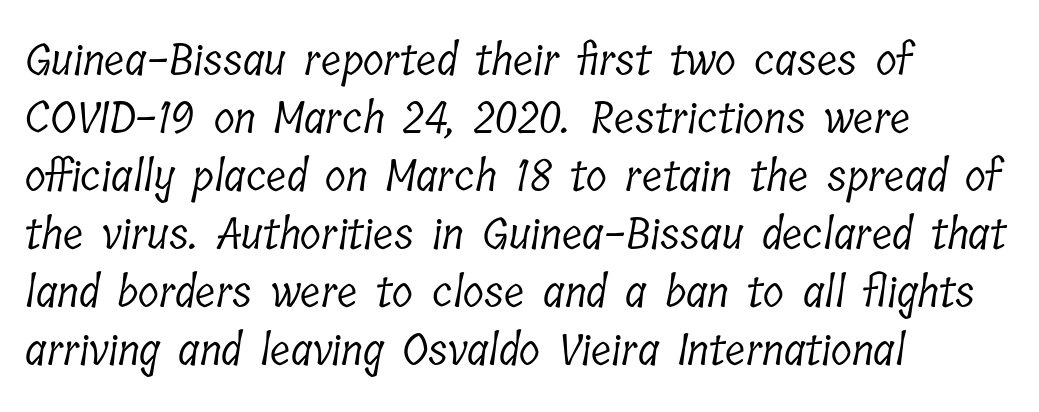
The face used here is rendered with its standard letterfit. Each line starts at the same left margin while the right side varies. Horizontal bands of white between lines are of average thickness. Caption: face not bold, strokes unweighted. The glyphs in this specimen are seriffed. Do the characters align in a grid? No, the font is proportional.
